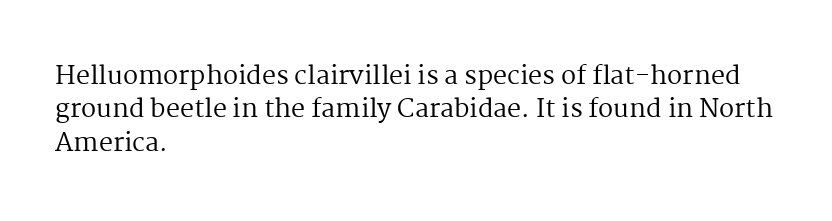
The image shows 25 px text type, upright; set left-aligned, normal line spacing (1.34x), normal letter spacing, not underlined.
